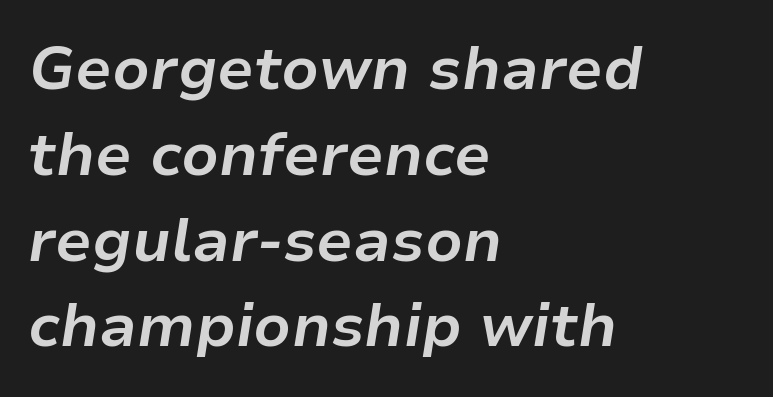
{"italic": "yes", "lean": "right", "slant_degrees": 9, "bold": "yes", "weight": "bold", "width": "normal", "stroke_contrast": "low", "x_height": "medium", "monospaced": "no", "underline": "no", "align": "left", "line_spacing": "normal", "line_spacing_ratio": 1.43, "letter_spacing": "normal", "letter_spacing_em": 0.0, "glyph_px": 60}
